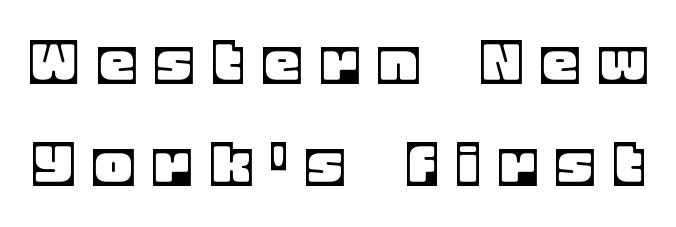
The image shows 71 px text type, upright; set normal line spacing (1.43x), unusually wide letter spacing (+0.32 em), not underlined; a large x-height.
